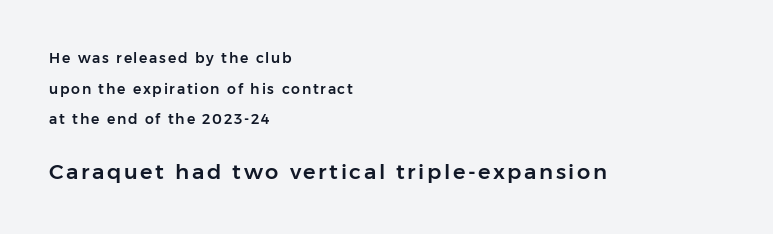
{"italic": "no", "underline": "no", "align": "left", "line_spacing": "loose", "line_spacing_ratio": 2.19, "larger_block": "second", "size_ratio": 1.5, "glyph_px": 21}
